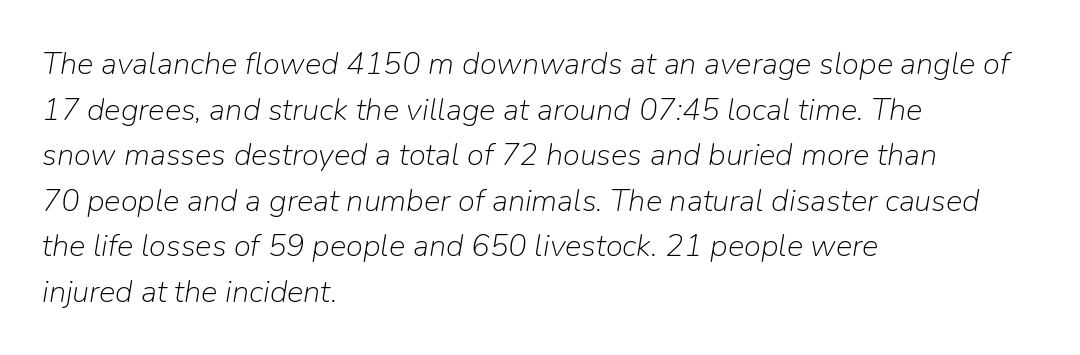
The letters advance in unequal steps, a hallmark of proportional type. The vertical gap from one line to the next is medium. Letters rest on an invisible, unmarked baseline. Italic? Definitely — the glyphs are oblique. Summary of weight: not heavy and not bold.
